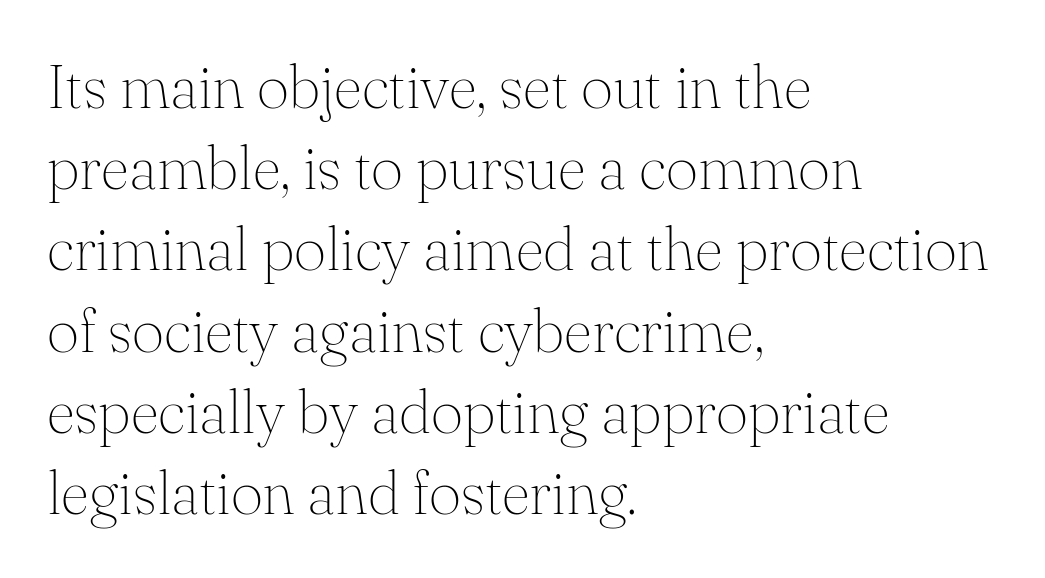
The image shows 62 px thin serif type, upright; set left-aligned, normal line spacing (1.31x), normal letter spacing, not underlined; medium stroke contrast and a small x-height.
